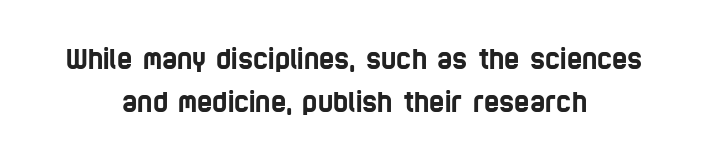
{"underline": "no", "align": "center", "line_spacing": "normal", "line_spacing_ratio": 1.67, "letter_spacing": "normal", "letter_spacing_em": 0.0, "glyph_px": 26}
